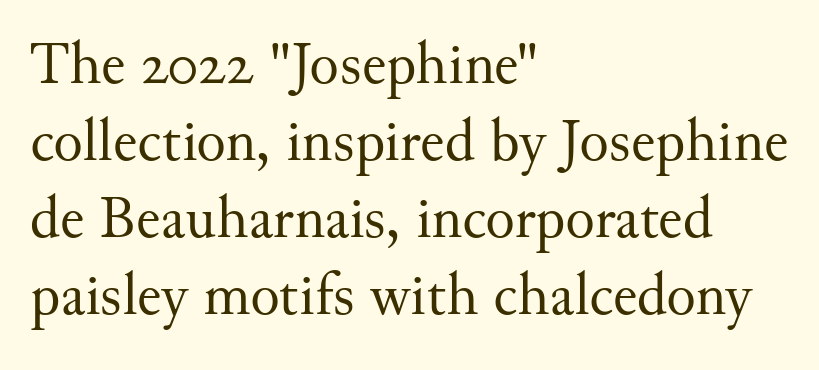
Q: Is the text bold? A: No.
Q: Is the text italic (slanted)? A: No, it is upright.
Q: Is the typeface a serif or a sans-serif typeface? A: Serif.
Q: Is the text underlined? A: No.
Q: How is the paragraph aligned? A: Left-aligned.
Q: Is the spacing between letters normal or unusually wide? A: Normal.
Q: Is the spacing between lines tight, normal or loose? A: Normal.
Q: Width (condensed, normal, or wide)? A: Normal.
Q: Stroke contrast? A: Medium.
Q: x-height? A: Small.
Q: Monospaced? A: No.
